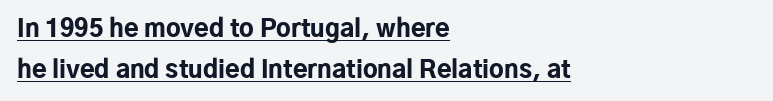
The image shows 24 px bold type, upright; set left-aligned, line spacing 1.72x, normal letter spacing, underlined.
